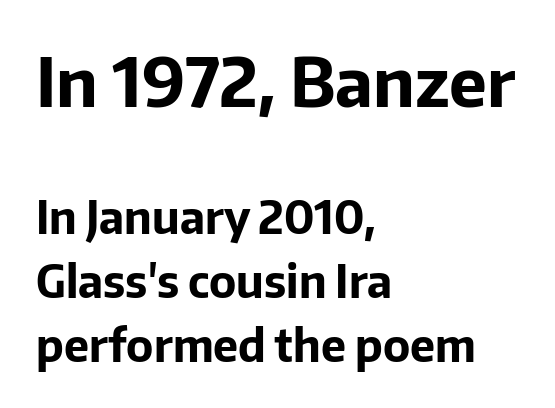
Q: Is the text bold? A: Yes.
Q: Is the text italic (slanted)? A: No, it is upright.
Q: Is the typeface a serif or a sans-serif typeface? A: Sans-serif.
Q: Is the text underlined? A: No.
Q: How is the paragraph aligned? A: Left-aligned.
Q: Is the spacing between letters normal or unusually wide? A: Normal.
Q: Is the spacing between lines tight, normal or loose? A: Normal.
Q: Which block of text is set in a larger size, the first (top) or the second (bottom)? A: The first (top) one.
Q: Width (condensed, normal, or wide)? A: Normal.
Q: Stroke contrast? A: Low.
Q: x-height? A: Medium.
Q: Monospaced? A: No.
